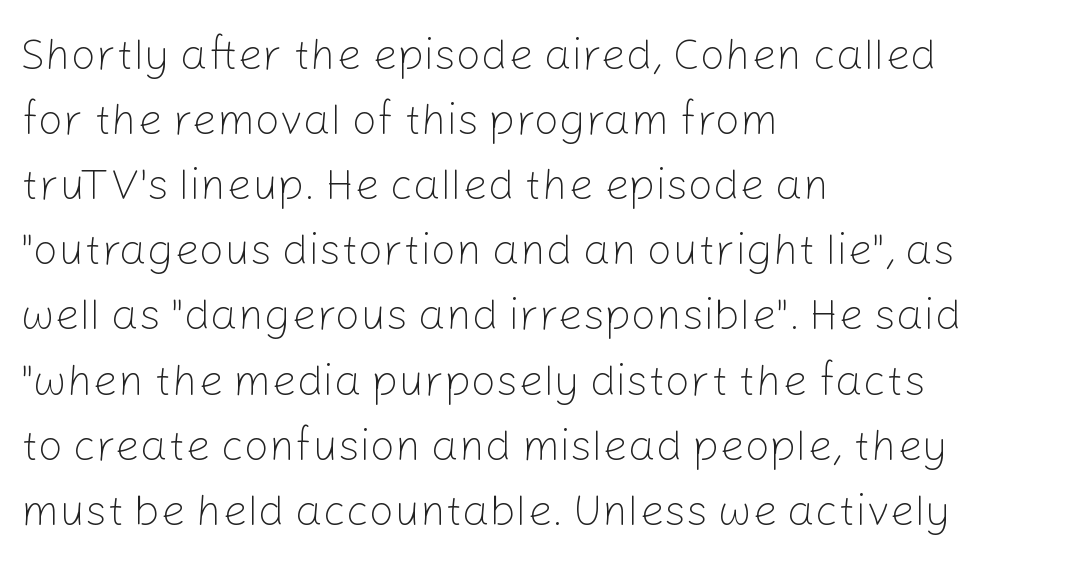
Weight: not bold — regular or lighter. The area under the type is left untouched. Nope, no serifs anywhere on these letters. Students, note that the glyphs here touch the page at normal intervals.
